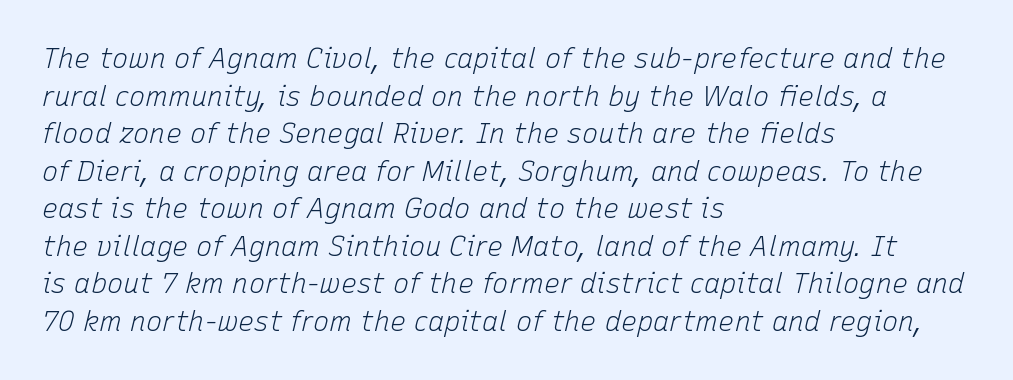
{"italic": "yes", "lean": "right", "slant_degrees": 15, "bold": "no", "underline": "no", "align": "left", "line_spacing": "normal", "line_spacing_ratio": 1.39, "letter_spacing": "normal", "letter_spacing_em": 0.0, "glyph_px": 27}
